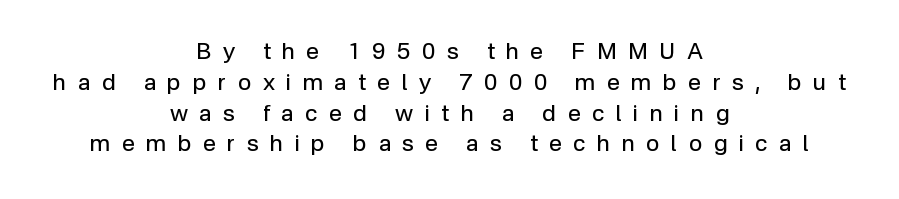
The image shows 23 px text type, upright; set centered, normal line spacing (1.34x), unusually wide letter spacing (+0.5 em), not underlined.
